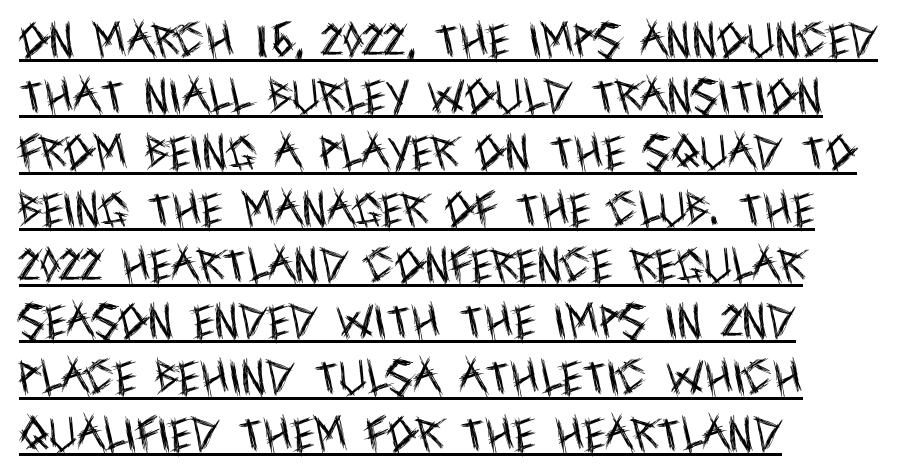
{"serif": "no", "italic": "no", "bold": "no", "weight": "regular", "width": "condensed", "x_height": "large", "monospaced": "no", "underline": "yes", "align": "left", "line_spacing": "normal", "line_spacing_ratio": 1.48, "letter_spacing": "normal", "letter_spacing_em": 0.0, "glyph_px": 38}
